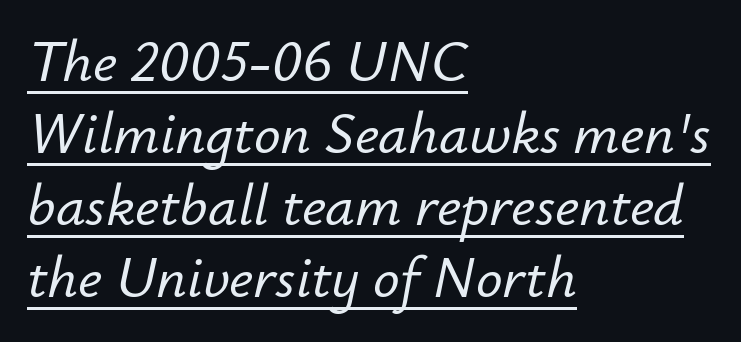
The image shows 59 px text type, italic (leaning right); set left-aligned, line spacing 1.22x, normal letter spacing, underlined; low stroke contrast and a small x-height.
